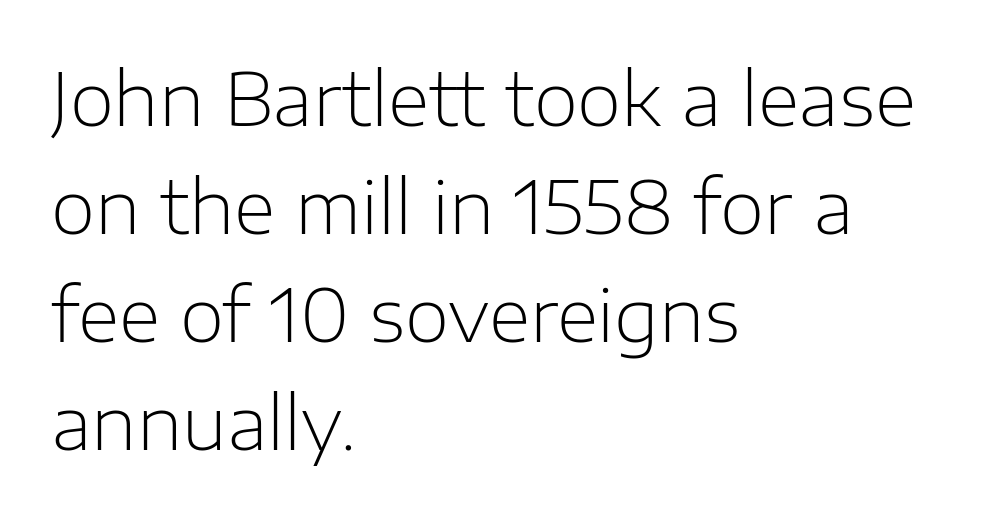
Q: Is the text bold? A: No.
Q: Is the text italic (slanted)? A: No, it is upright.
Q: Is the typeface a serif or a sans-serif typeface? A: Sans-serif.
Q: Is the text underlined? A: No.
Q: How is the paragraph aligned? A: Left-aligned.
Q: Is the spacing between letters normal or unusually wide? A: Normal.
Q: Is the spacing between lines tight, normal or loose? A: Normal.
Q: Width (condensed, normal, or wide)? A: Normal.
Q: Stroke contrast? A: Low.
Q: x-height? A: Medium.
Q: Monospaced? A: No.
